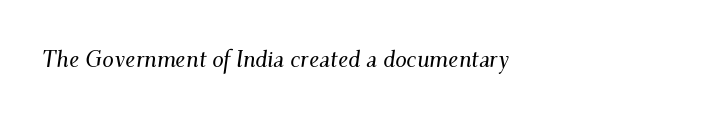
A typesetter would call this zero additional tracking. Slant detected: the letters are inclined. Honestly, there is no underline to notice here at all. The rag falls on the right side of this text block.
